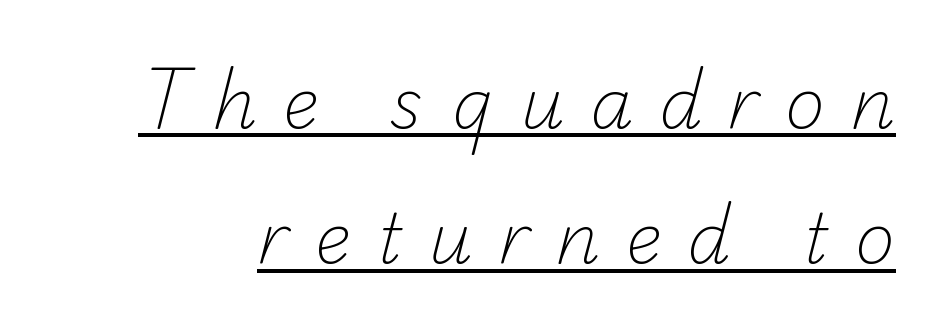
{"serif": "no", "bold": "no", "weight": "light", "width": "normal", "stroke_contrast": "low", "x_height": "small", "monospaced": "no", "underline": "yes", "line_spacing": "loose", "line_spacing_ratio": 1.96, "letter_spacing": "wide", "letter_spacing_em": 0.37, "glyph_px": 69}
